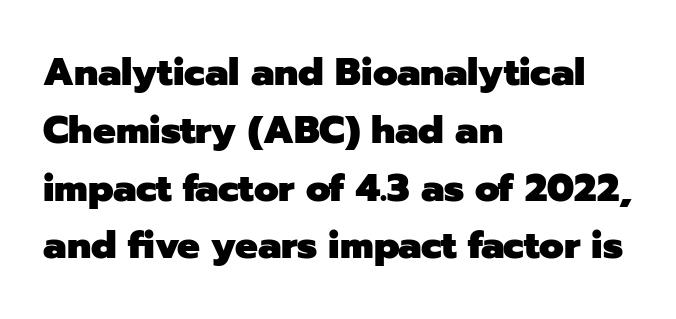
{"serif": "no", "italic": "no", "bold": "yes", "weight": "heavy", "width": "normal", "stroke_contrast": "low", "x_height": "medium", "monospaced": "no", "underline": "no", "align": "left", "line_spacing": "normal", "line_spacing_ratio": 1.52, "letter_spacing": "normal", "letter_spacing_em": 0.0, "glyph_px": 38}
